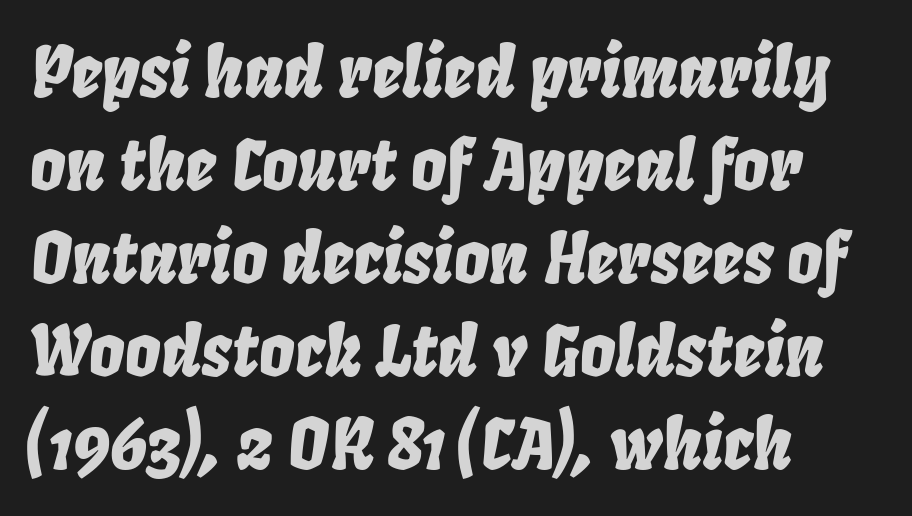
The image shows 70 px condensed type, italic (leaning right); set left-aligned, normal line spacing (1.33x), normal letter spacing, not underlined; low stroke contrast and a large x-height.
